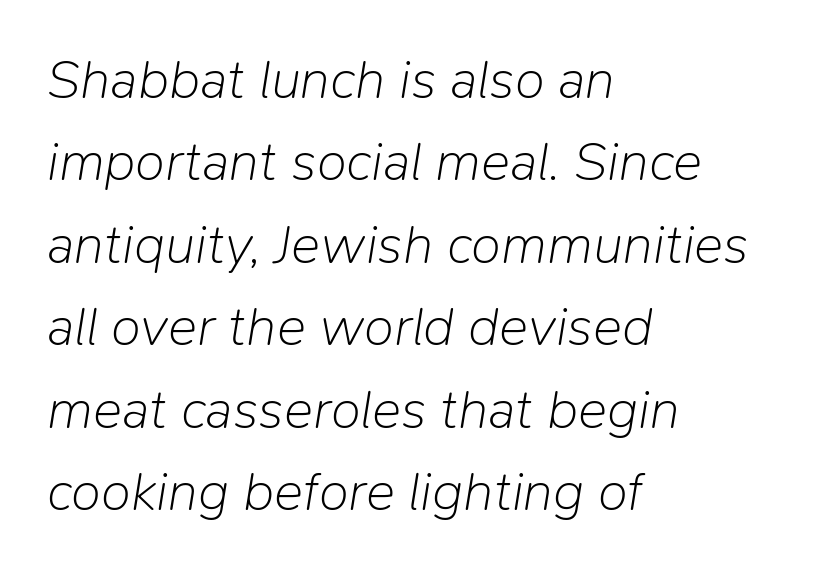
In CSS terms this would be text-align: left. Leading: standard. The text carries the slant typical of an italic or oblique font. The font is comparable to plain body text, perhaps lighter. Think of a printed novel: that variable character pitch is what you see here. Nothing unusual about the tracking: characters are spaced as the font intends.
